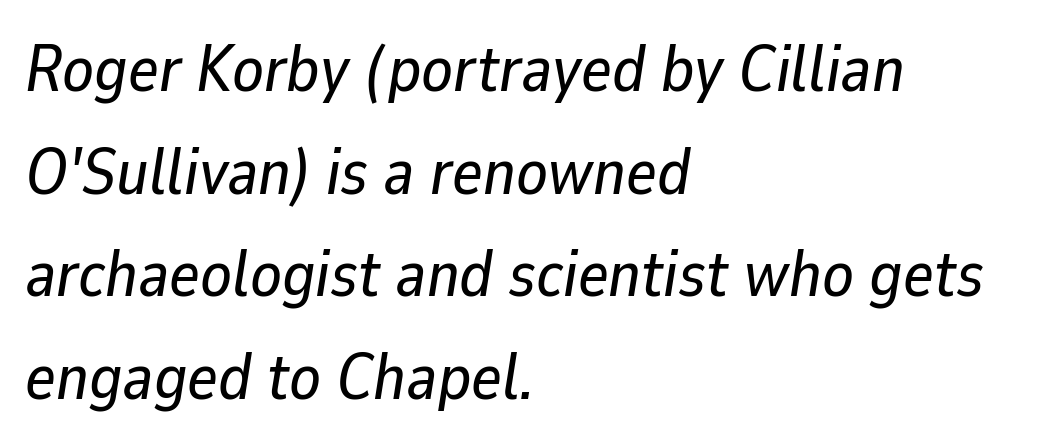
The letters advance in unequal steps, a hallmark of proportional type. Between one letter and the next there's only the usual sliver of space. The passage shown leans; its letterforms are oblique. Each new line begins a customary step beneath the previous one.
